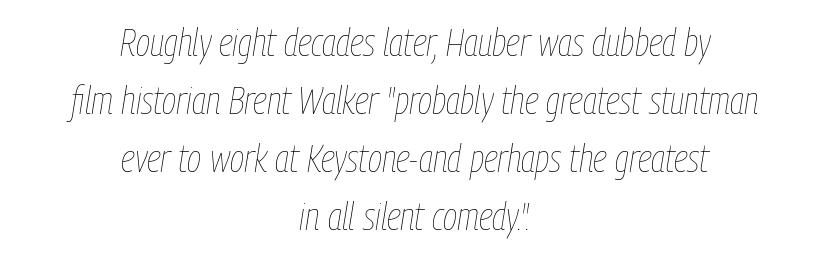
The image shows 39 px thin, condensed type, italic (leaning right); set centered, normal line spacing (1.49x), normal letter spacing, not underlined; low stroke contrast and a medium x-height.
